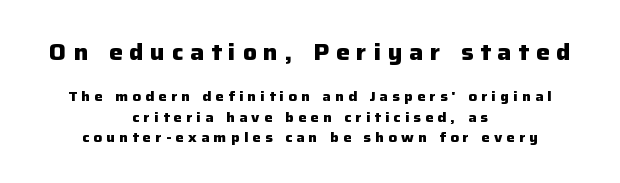
The leading is moderate, giving the passage an even texture. The setting favours the middle, as headings and verse often do. This is roman type, the default non-slanted kind. The emphasis by scale lands on block number one, above.
